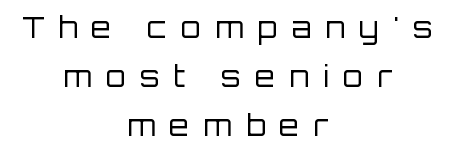
{"serif": "no", "italic": "no", "bold": "no", "weight": "regular", "width": "normal", "stroke_contrast": "low", "x_height": "large", "monospaced": "no", "underline": "no", "align": "center", "line_spacing": "normal", "line_spacing_ratio": 1.69, "letter_spacing": "wide", "letter_spacing_em": 0.48, "glyph_px": 29}
